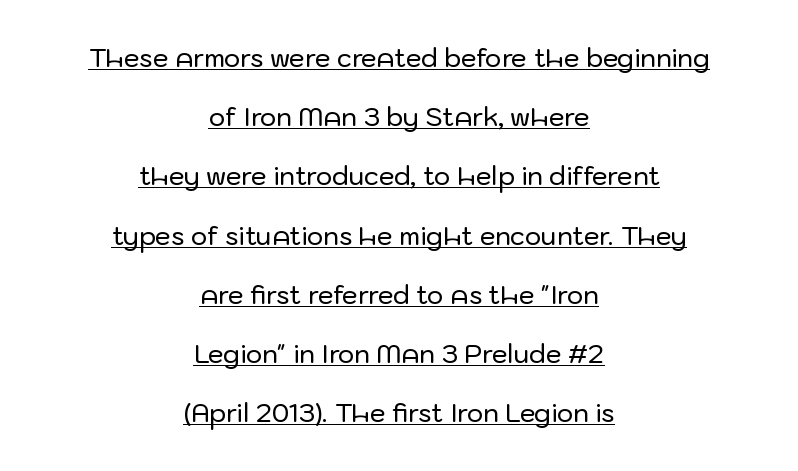
The image shows 25 px text type, upright; set centered, loose line spacing (2.37x), normal letter spacing, underlined.
